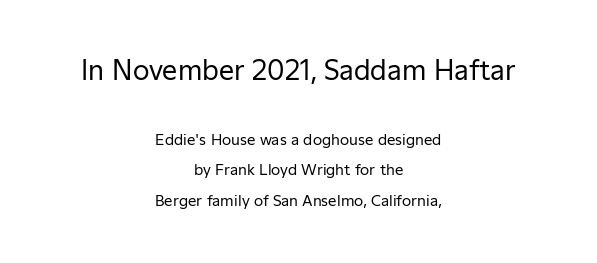
Q: Is the text bold? A: No.
Q: Is the text italic (slanted)? A: No, it is upright.
Q: Is the text underlined? A: No.
Q: How is the paragraph aligned? A: Centered.
Q: Is the spacing between letters normal or unusually wide? A: Normal.
Q: Is the spacing between lines tight, normal or loose? A: Loose.
Q: Which block of text is set in a larger size, the first (top) or the second (bottom)? A: The first (top) one.
